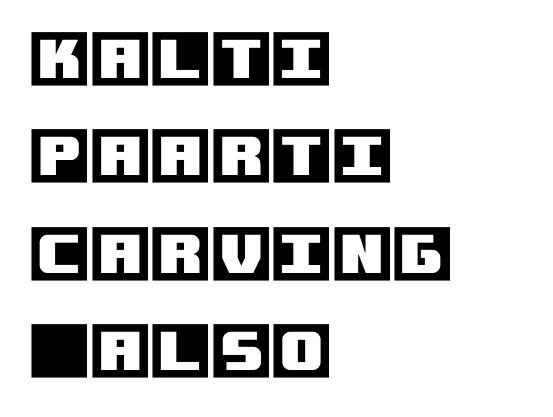
Q: Is the text italic (slanted)? A: No, it is upright.
Q: Is the text underlined? A: No.
Q: How is the paragraph aligned? A: Left-aligned.
Q: Is the spacing between letters normal or unusually wide? A: Normal.
Q: Is the spacing between lines tight, normal or loose? A: Normal.
Q: Width (condensed, normal, or wide)? A: Normal.
Q: x-height? A: Large.
